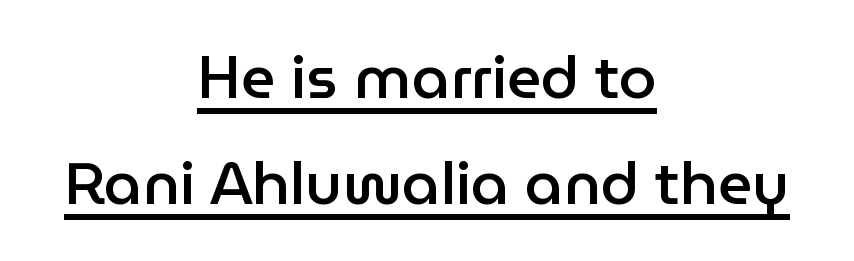
Alignment: centered. The characters display no serif detailing; their extremities are plain. The rendering uses natural spacing where letterforms have individual widths. As a designer I'd log this as weight 600, semibold.
